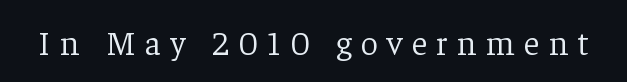
Glyph-to-glyph distance is far greater than everyday printed text. Vertical strokes here are truly vertical. You could not count columns in this text — the font is proportionally spaced. The type family on display is of the serif kind. The foot of each line stays bare and open. Vertical stems look standard width or narrower in stroke.
